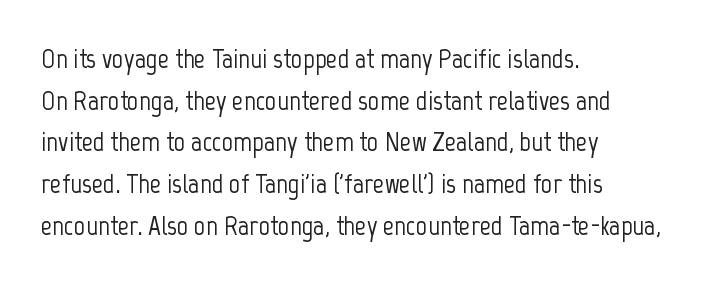
Q: Is the text italic (slanted)? A: No, it is upright.
Q: Is the typeface a serif or a sans-serif typeface? A: Sans-serif.
Q: Is the text underlined? A: No.
Q: How is the paragraph aligned? A: Left-aligned.
Q: Is the spacing between letters normal or unusually wide? A: Normal.
Q: Is the spacing between lines tight, normal or loose? A: Normal.
Q: Width (condensed, normal, or wide)? A: Condensed.
Q: Stroke contrast? A: Low.
Q: x-height? A: Medium.
Q: Monospaced? A: No.
